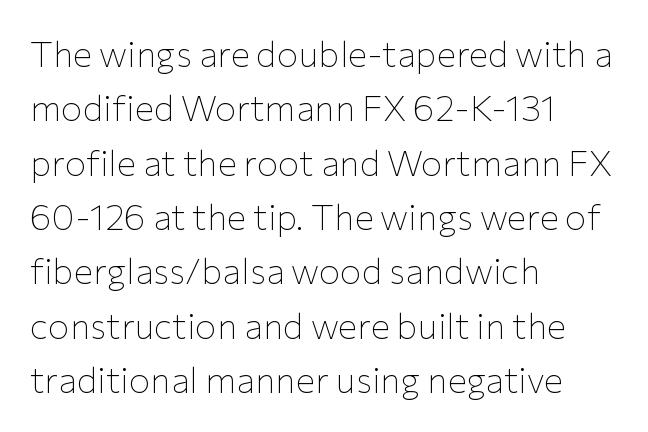
The image shows 36 px thin sans-serif type, upright; set left-aligned, normal line spacing (1.51x), normal letter spacing, not underlined; low stroke contrast and a medium x-height.
